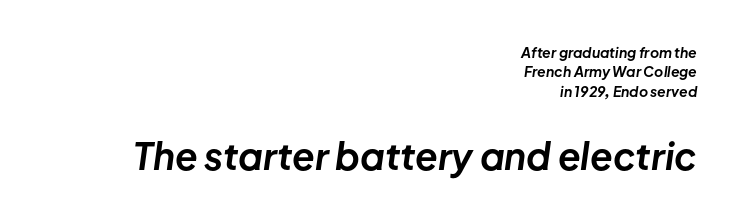
Q: Is the text bold? A: Yes.
Q: Is the text italic (slanted)? A: Yes, it leans right by about 8 degrees.
Q: Is the text underlined? A: No.
Q: How is the paragraph aligned? A: Right-aligned.
Q: Is the spacing between letters normal or unusually wide? A: Normal.
Q: Is the spacing between lines tight, normal or loose? A: Normal.
Q: Which block of text is set in a larger size, the first (top) or the second (bottom)? A: The second (bottom) one.
Q: Width (condensed, normal, or wide)? A: Normal.
Q: Stroke contrast? A: Low.
Q: x-height? A: Medium.
Q: Monospaced? A: No.
